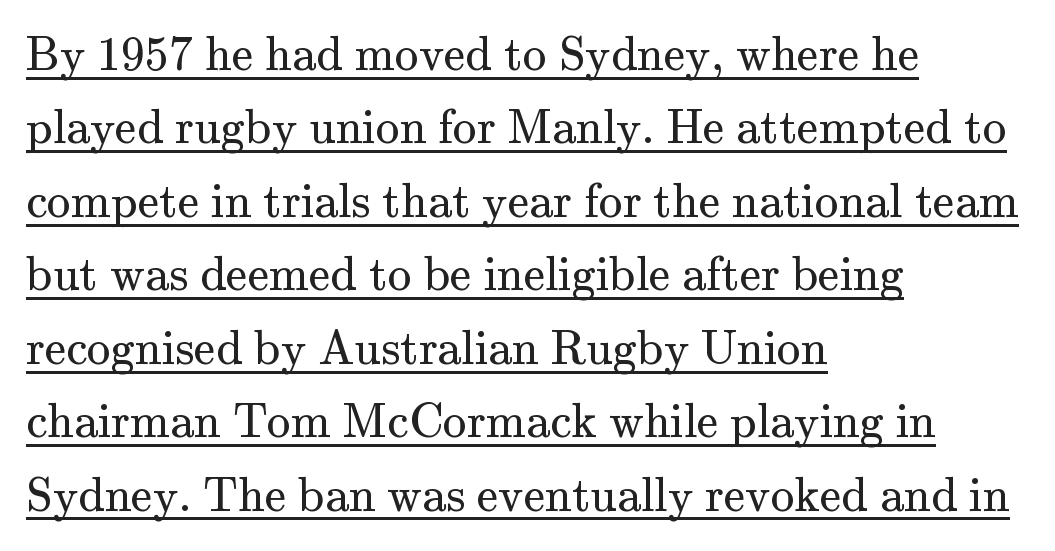
Q: Is the text bold? A: No.
Q: Is the text italic (slanted)? A: No, it is upright.
Q: Is the typeface a serif or a sans-serif typeface? A: Serif.
Q: Is the text underlined? A: Yes.
Q: How is the paragraph aligned? A: Left-aligned.
Q: Is the spacing between letters normal or unusually wide? A: Normal.
Q: Is the spacing between lines tight, normal or loose? A: Normal.
Q: Width (condensed, normal, or wide)? A: Normal.
Q: Stroke contrast? A: Medium.
Q: x-height? A: Small.
Q: Monospaced? A: No.
